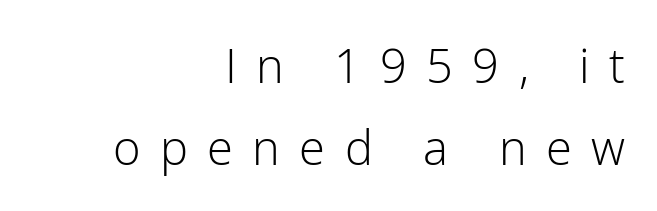
Q: Is the text bold? A: No.
Q: Is the text italic (slanted)? A: No, it is upright.
Q: Is the typeface a serif or a sans-serif typeface? A: Sans-serif.
Q: Is the text underlined? A: No.
Q: How is the paragraph aligned? A: Right-aligned.
Q: Is the spacing between letters normal or unusually wide? A: Unusually wide.
Q: Width (condensed, normal, or wide)? A: Normal.
Q: Stroke contrast? A: Low.
Q: x-height? A: Medium.
Q: Monospaced? A: No.
